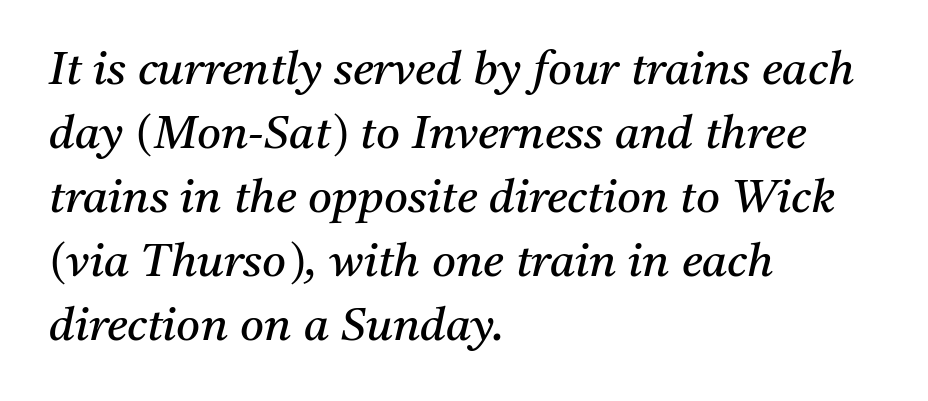
Characters follow at the spacing the type designer built in. Nothing heavy about these letters — not bold at all. The designer left line spacing at the default. You could not count columns in this text — the font is proportionally spaced. These lines were composed using italics. The specimen omits any rule beneath the text block's lines.
